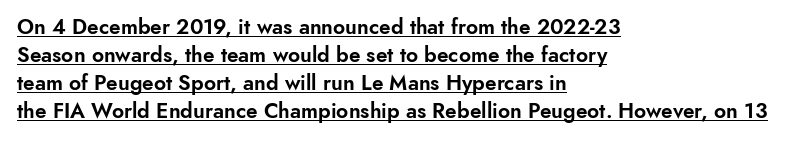
{"italic": "no", "underline": "yes", "align": "left", "line_spacing": "normal", "line_spacing_ratio": 1.34, "letter_spacing": "normal", "letter_spacing_em": 0.0, "glyph_px": 21}
